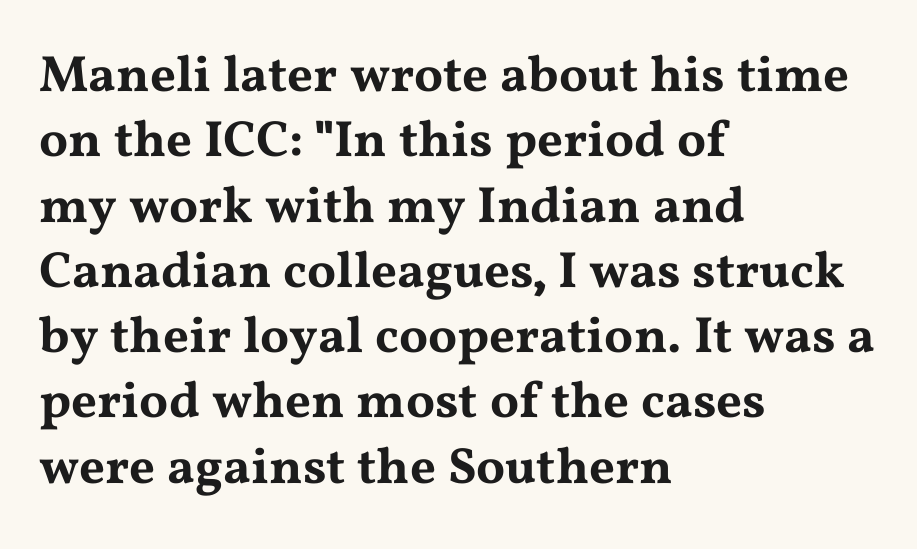
Line starts are locked; line ends wander. The zone under the glyphs is completely vacant. A roman cut, with each character standing at attention. Evenly set lines give the paragraph a standard silhouette. This is serif lettering, the kind often seen in printed books.
